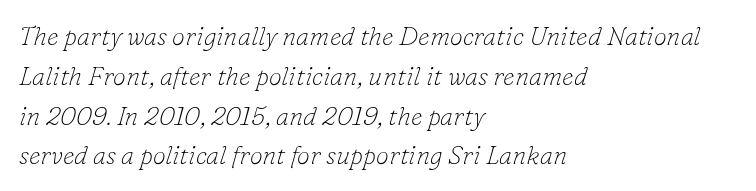
{"italic": "yes", "lean": "right", "slant_degrees": 16, "bold": "no", "underline": "no", "align": "left", "line_spacing": "normal", "line_spacing_ratio": 1.53, "letter_spacing": "normal", "letter_spacing_em": 0.0, "glyph_px": 26}
